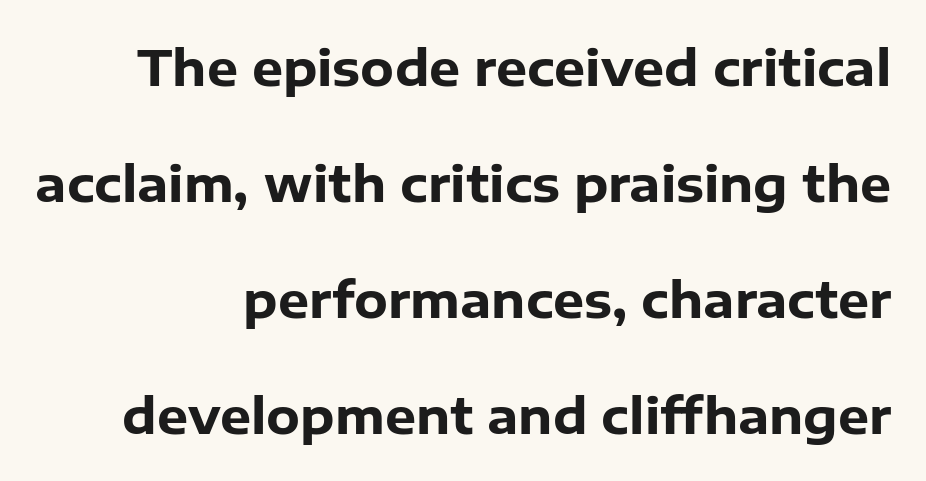
The image shows 49 px heavy sans-serif type, upright; set right-aligned, loose line spacing (2.37x), normal letter spacing, not underlined; low stroke contrast and a medium x-height.
